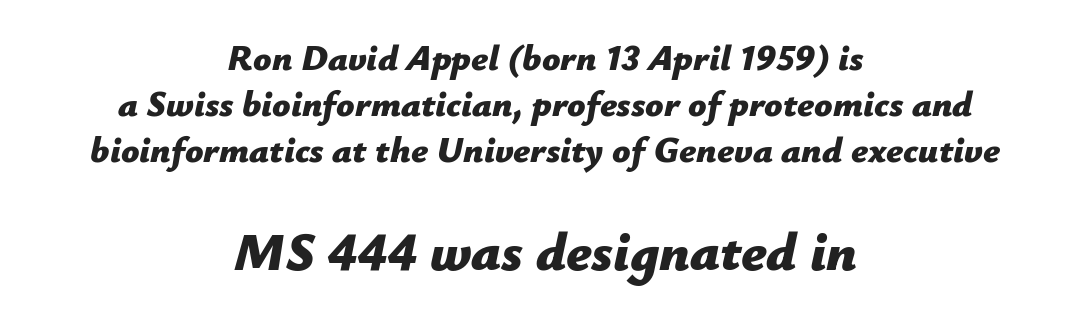
The image shows 54 px bold type, italic (leaning right); set centered, normal line spacing (1.28x), normal letter spacing, not underlined; the second (bottom) block is 1.5x larger; low stroke contrast and a medium x-height.
